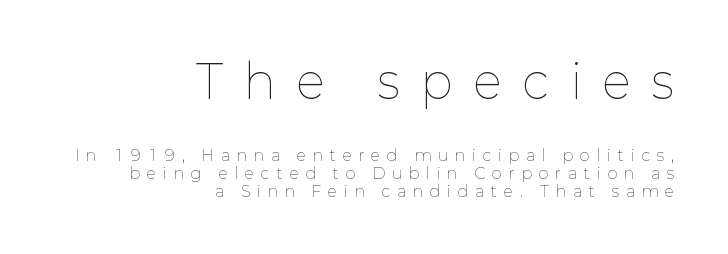
The image shows 46 px thin type, upright; set right-aligned, line spacing 1.2x, unusually wide letter spacing (+0.47 em), not underlined; the first (top) block is 3.07x larger; low stroke contrast and a medium x-height.
